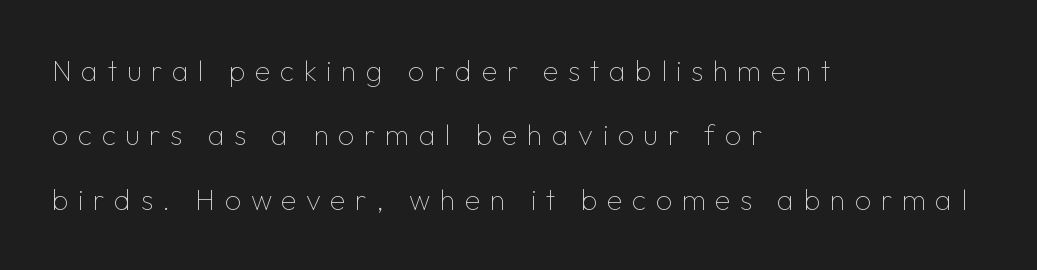
Q: Is the text bold? A: No.
Q: Is the text italic (slanted)? A: No, it is upright.
Q: Is the typeface a serif or a sans-serif typeface? A: Sans-serif.
Q: Is the text underlined? A: No.
Q: How is the paragraph aligned? A: Left-aligned.
Q: Is the spacing between letters normal or unusually wide? A: Unusually wide.
Q: Is the spacing between lines tight, normal or loose? A: Loose.
Q: Width (condensed, normal, or wide)? A: Normal.
Q: Stroke contrast? A: Low.
Q: x-height? A: Medium.
Q: Monospaced? A: No.
